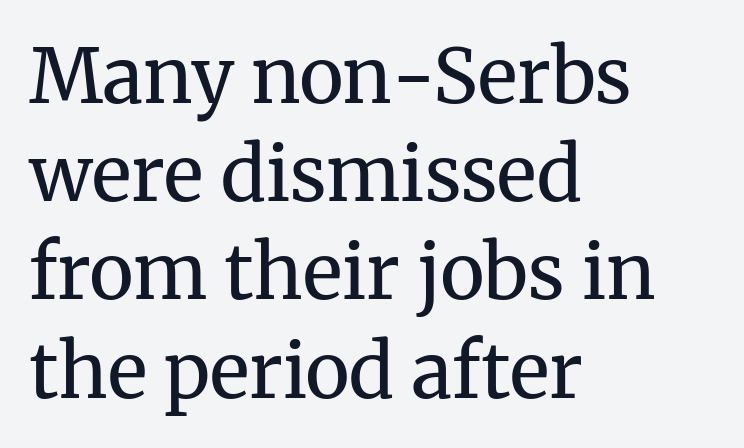
{"serif": "yes", "italic": "no", "bold": "no", "weight": "regular", "width": "normal", "stroke_contrast": "medium", "x_height": "medium", "monospaced": "no", "underline": "no", "align": "left", "line_spacing": "normal", "line_spacing_ratio": 1.31, "letter_spacing": "normal", "letter_spacing_em": 0.0, "glyph_px": 75}
